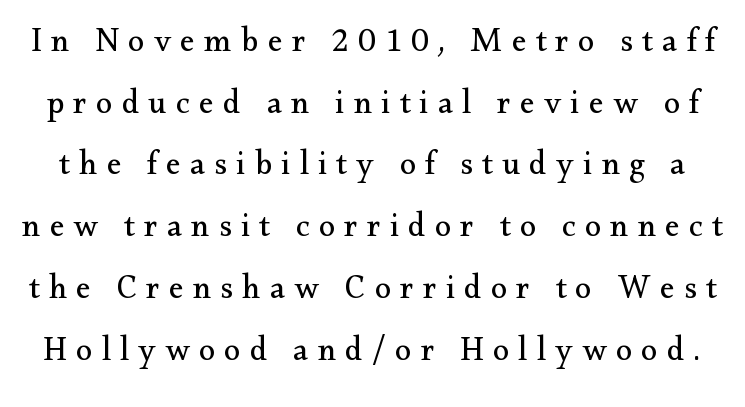
{"serif": "yes", "italic": "no", "bold": "no", "weight": "regular", "width": "normal", "stroke_contrast": "medium", "x_height": "small", "monospaced": "no", "underline": "no", "line_spacing_ratio": 1.87, "letter_spacing": "wide", "letter_spacing_em": 0.28, "glyph_px": 33}
